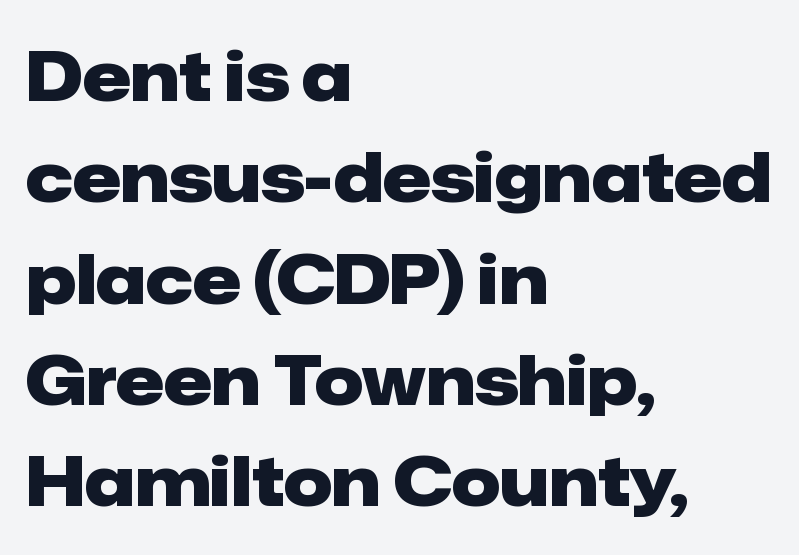
{"serif": "no", "italic": "no", "bold": "yes", "weight": "heavy", "width": "normal", "stroke_contrast": "low", "x_height": "medium", "monospaced": "no", "underline": "no", "align": "left", "line_spacing": "normal", "line_spacing_ratio": 1.49, "letter_spacing": "normal", "letter_spacing_em": 0.0, "glyph_px": 68}
